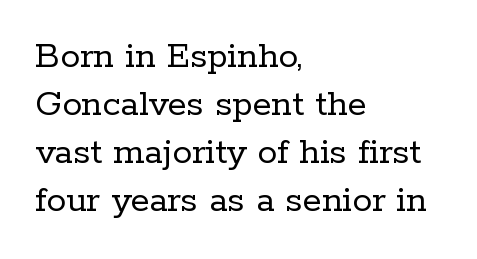
The image shows 39 px regular-weight serif type, upright; set left-aligned, line spacing 1.23x, normal letter spacing, not underlined; low stroke contrast and a medium x-height.
